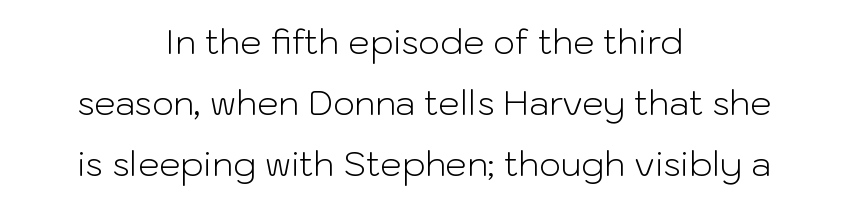
{"serif": "no", "italic": "no", "bold": "no", "weight": "light", "width": "normal", "stroke_contrast": "low", "x_height": "medium", "monospaced": "no", "underline": "no", "align": "center", "line_spacing_ratio": 1.8, "letter_spacing": "normal", "letter_spacing_em": 0.0, "glyph_px": 34}
